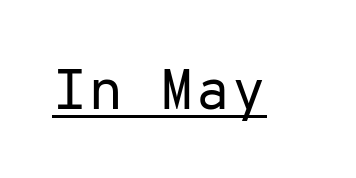
Q: Is the text bold? A: No.
Q: Is the text italic (slanted)? A: No, it is upright.
Q: Is the typeface a serif or a sans-serif typeface? A: Sans-serif.
Q: Is the text underlined? A: Yes.
Q: Is the spacing between letters normal or unusually wide? A: Normal.
Q: Width (condensed, normal, or wide)? A: Normal.
Q: Stroke contrast? A: Low.
Q: x-height? A: Medium.
Q: Monospaced? A: Yes.
